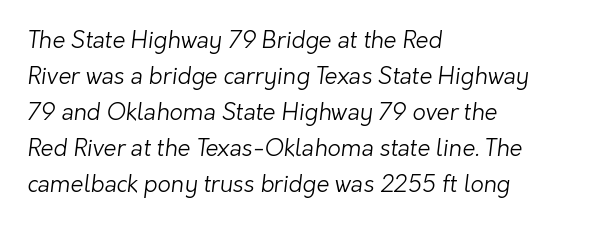
Weight: not bold — regular or lighter. Standard letterfit; no display-style spreading of the glyphs. Clear beneath every line of the passage. Caption: multi-line text, flush left, ragged right.
